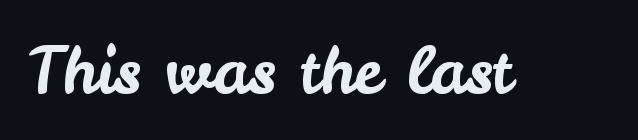
Spacing verdict: proportional, widths tailored to each character. You can tell from the bare stems that sans-serif type was used. Between one letter and the next there's only the usual sliver of space. The words here are not underlined.
